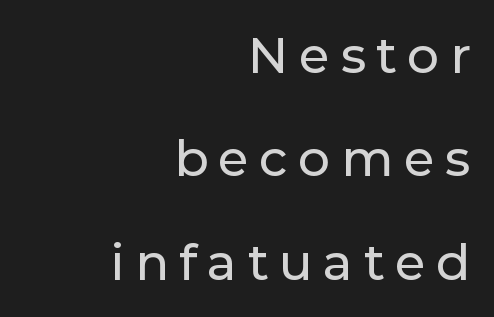
Font category for this specimen: sans-serif. This sample trades compactness for vertical openness between lines. Words float on clear page, feet unadorned. These lines stack with their right ends in a neat column. These lines are rendered in a variable-pitch font.
